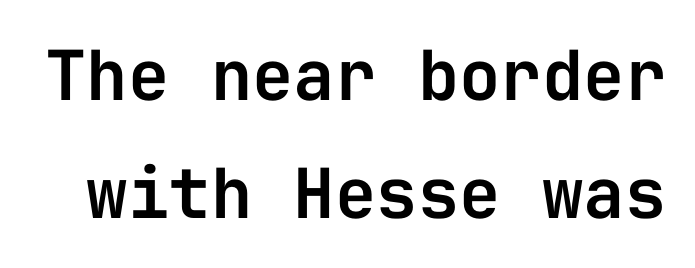
Q: Is the text italic (slanted)? A: No, it is upright.
Q: Is the typeface a serif or a sans-serif typeface? A: Sans-serif.
Q: Is the text underlined? A: No.
Q: Is the spacing between letters normal or unusually wide? A: Normal.
Q: Width (condensed, normal, or wide)? A: Normal.
Q: Stroke contrast? A: Low.
Q: x-height? A: Medium.
Q: Monospaced? A: Yes.
